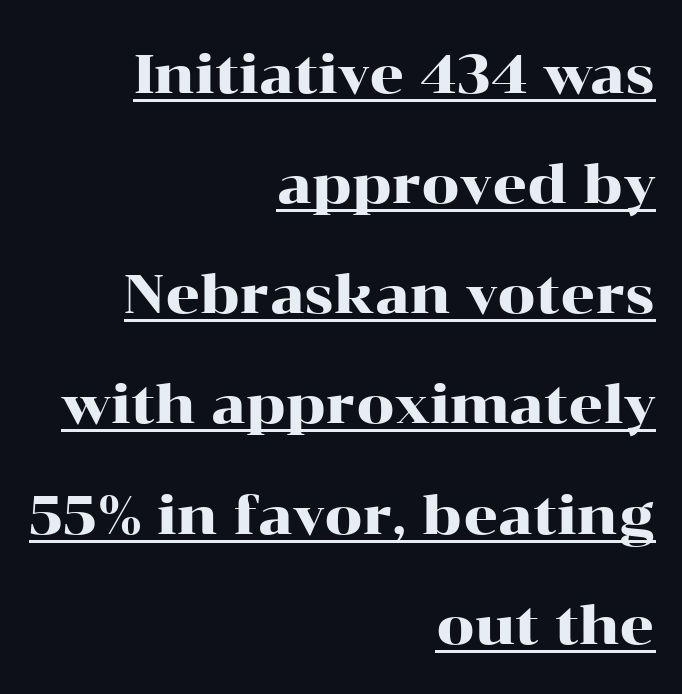
The image shows 54 px wide serif type, upright; set right-aligned, loose line spacing (2.04x), normal letter spacing, underlined; high stroke contrast and a medium x-height.
